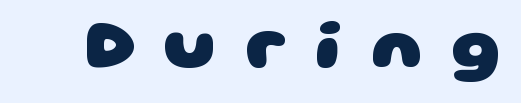
{"serif": "no", "bold": "yes", "weight": "heavy", "width": "wide", "stroke_contrast": "low", "x_height": "large", "monospaced": "no", "underline": "no", "letter_spacing": "wide", "letter_spacing_em": 0.41, "glyph_px": 70}
